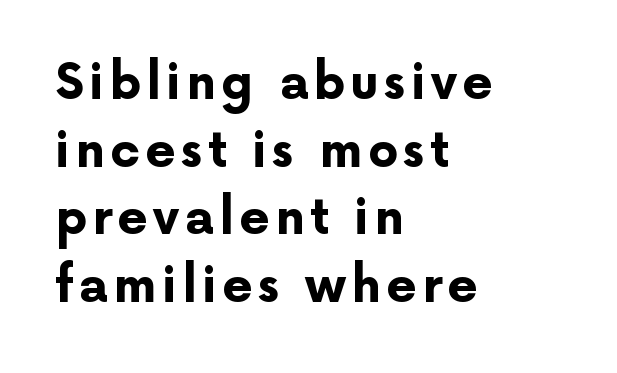
Do the characters align in a grid? No, the font is proportional. These lines are set flush left with a ragged right edge. Plain, unruled lines of type. The glyphs in this specimen are sans serif. In terms of posture, this sample is upright.
